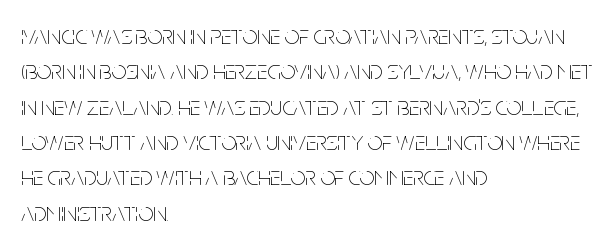
Q: Is the text bold? A: No.
Q: Is the text italic (slanted)? A: No, it is upright.
Q: Is the text underlined? A: No.
Q: How is the paragraph aligned? A: Left-aligned.
Q: Is the spacing between letters normal or unusually wide? A: Normal.
Q: Is the spacing between lines tight, normal or loose? A: Normal.
